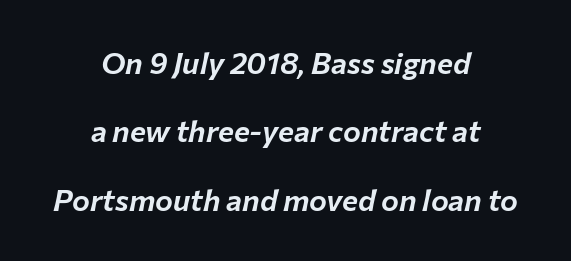
These lines are rendered in a variable-pitch font. Students, note that the glyphs here touch the page at normal intervals. Successive baselines arrive slowly, with a big drop between each. Every row of glyphs is offset so its center matches the block's center.
